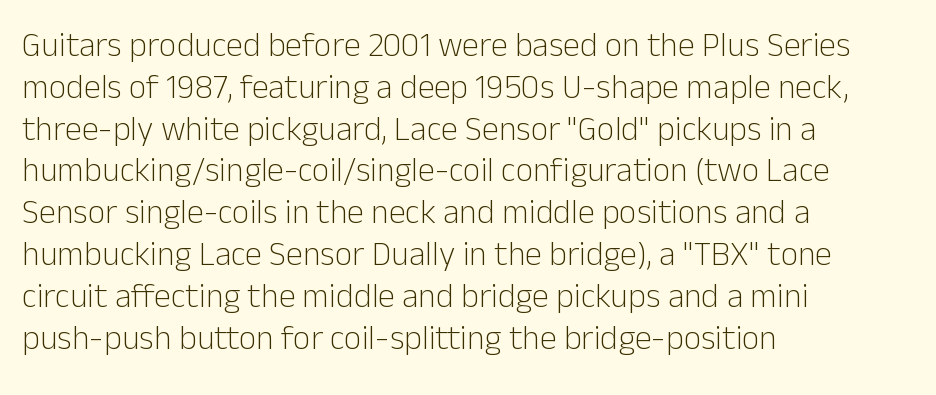
The image shows 34 px light sans-serif type, upright; set left-aligned, line spacing 1.23x, normal letter spacing, not underlined; low stroke contrast and a medium x-height.
